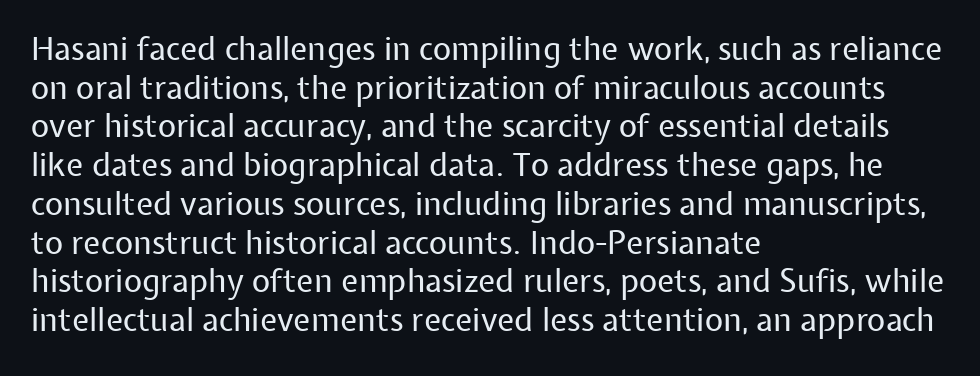
Q: Is the text bold? A: No.
Q: Is the text italic (slanted)? A: No, it is upright.
Q: Is the typeface a serif or a sans-serif typeface? A: Sans-serif.
Q: Is the text underlined? A: No.
Q: How is the paragraph aligned? A: Left-aligned.
Q: Is the spacing between letters normal or unusually wide? A: Normal.
Q: Width (condensed, normal, or wide)? A: Normal.
Q: Stroke contrast? A: Low.
Q: x-height? A: Medium.
Q: Monospaced? A: No.
